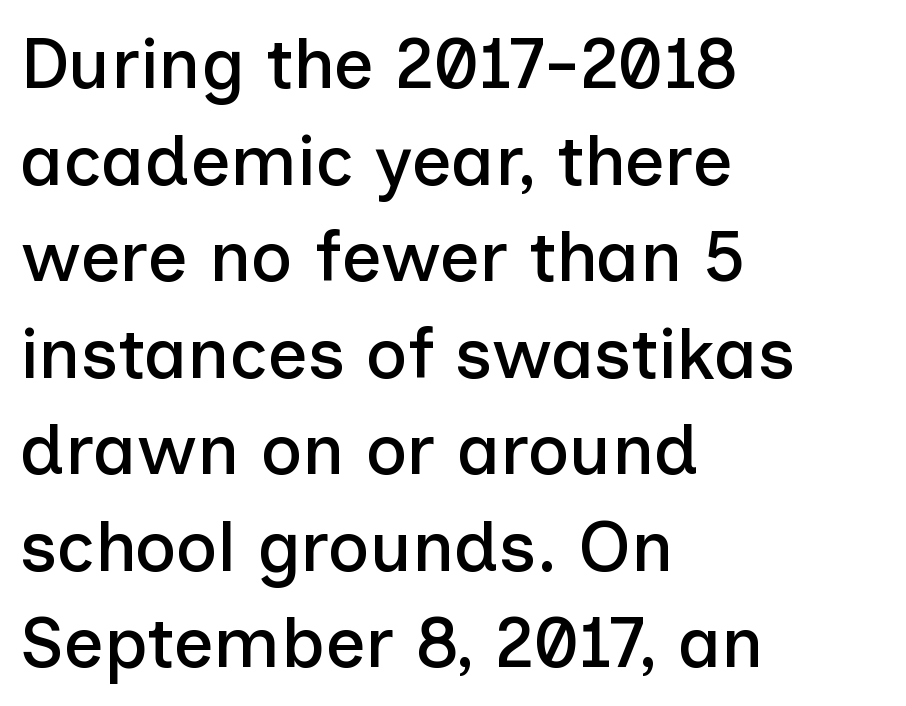
Caption: multi-line text, flush left, ragged right. To sum up the face: it is a sans, with no serifs. Does the leading feel generous? No, just average. It's the straight-up-and-down kind of type. The glyphs are unaccompanied by any horizontal stroke below them. The rendering uses natural spacing where letterforms have individual widths.
